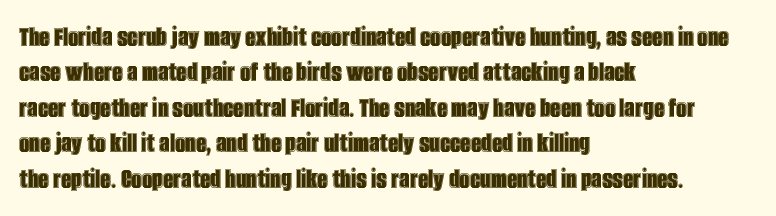
Q: Is the text italic (slanted)? A: No, it is upright.
Q: Is the text underlined? A: No.
Q: How is the paragraph aligned? A: Left-aligned.
Q: Is the spacing between letters normal or unusually wide? A: Normal.
Q: Width (condensed, normal, or wide)? A: Condensed.
Q: x-height? A: Large.
Q: Monospaced? A: No.
